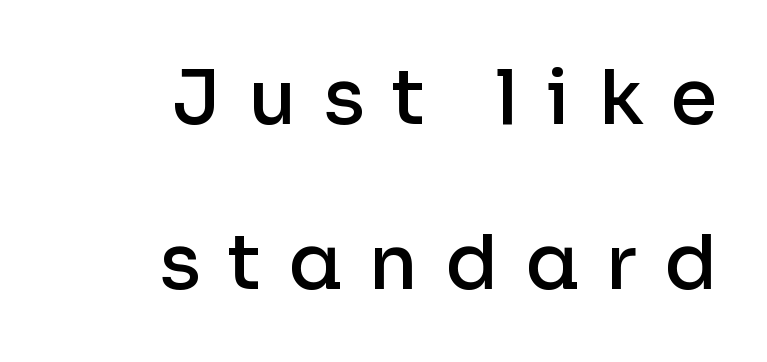
{"serif": "no", "italic": "no", "bold": "semi", "weight": "semibold", "width": "normal", "stroke_contrast": "low", "x_height": "medium", "monospaced": "no", "underline": "no", "align": "right", "line_spacing": "loose", "line_spacing_ratio": 2.17, "letter_spacing": "wide", "letter_spacing_em": 0.36, "glyph_px": 76}
